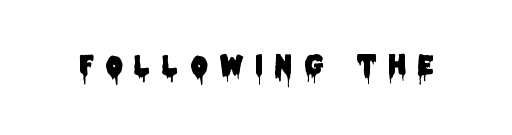
Just letters on the line, the space beneath them empty. Designer's note — italics off, roman on. The tracking jumps out immediately: characters are airy and widely separated.
